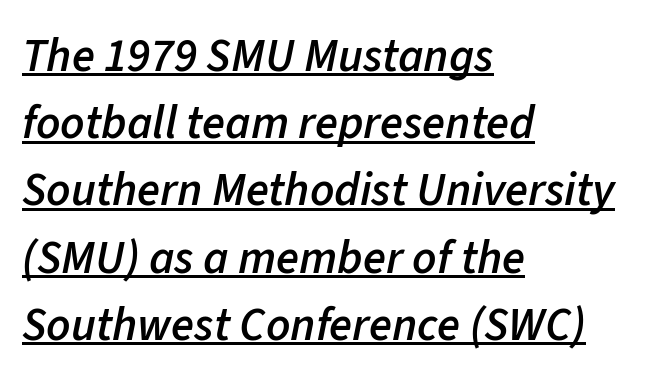
Q: Is the text bold? A: Semi-bold.
Q: Is the text italic (slanted)? A: Yes, it leans right by about 11 degrees.
Q: Is the text underlined? A: Yes.
Q: How is the paragraph aligned? A: Left-aligned.
Q: Is the spacing between letters normal or unusually wide? A: Normal.
Q: Is the spacing between lines tight, normal or loose? A: Normal.
Q: Width (condensed, normal, or wide)? A: Normal.
Q: Stroke contrast? A: Low.
Q: x-height? A: Medium.
Q: Monospaced? A: No.
